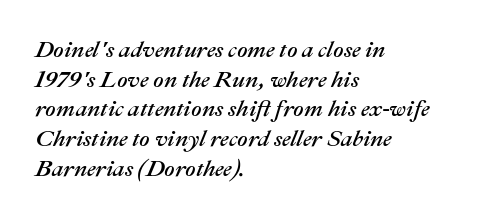
The image shows 23 px text type, italic (leaning right); set left-aligned, normal line spacing (1.29x), normal letter spacing, not underlined.
